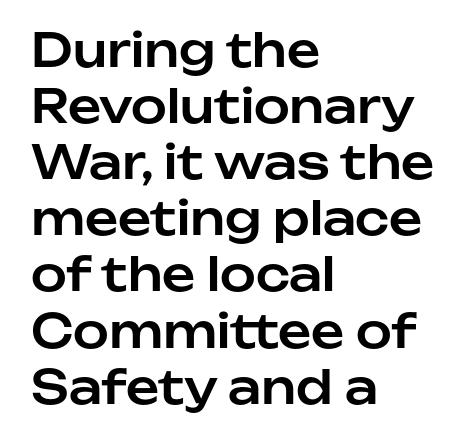
Q: Is the text italic (slanted)? A: No, it is upright.
Q: Is the typeface a serif or a sans-serif typeface? A: Sans-serif.
Q: Is the text underlined? A: No.
Q: How is the paragraph aligned? A: Left-aligned.
Q: Is the spacing between letters normal or unusually wide? A: Normal.
Q: Width (condensed, normal, or wide)? A: Normal.
Q: Stroke contrast? A: Low.
Q: x-height? A: Medium.
Q: Monospaced? A: No.
